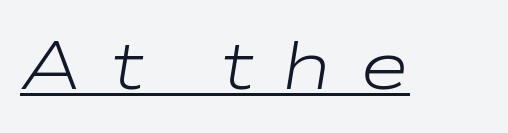
{"italic": "yes", "lean": "right", "slant_degrees": 9, "bold": "no", "weight": "light", "width": "wide", "stroke_contrast": "low", "x_height": "medium", "monospaced": "no", "underline": "yes", "letter_spacing": "wide", "letter_spacing_em": 0.41, "glyph_px": 68}
